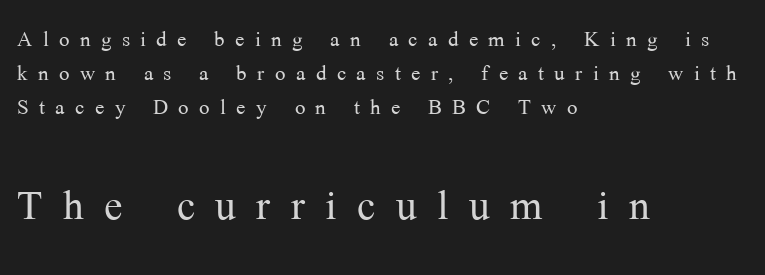
{"serif": "yes", "italic": "no", "bold": "no", "weight": "light", "width": "normal", "stroke_contrast": "medium", "x_height": "medium", "monospaced": "no", "underline": "no", "align": "left", "line_spacing_ratio": 1.22, "letter_spacing": "wide", "letter_spacing_em": 0.37, "larger_block": "second", "size_ratio": 1.96, "glyph_px": 55}
